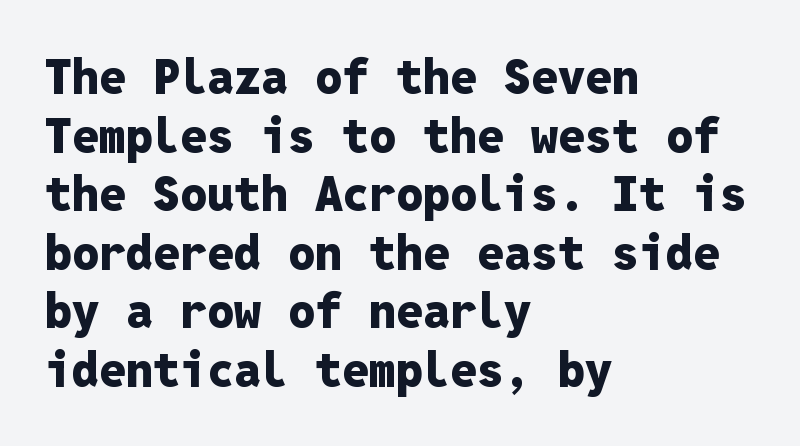
{"serif": "no", "italic": "no", "bold": "yes", "weight": "heavy", "width": "normal", "stroke_contrast": "low", "x_height": "medium", "monospaced": "yes", "underline": "no", "align": "left", "line_spacing_ratio": 1.22, "letter_spacing": "normal", "letter_spacing_em": 0.0, "glyph_px": 48}
